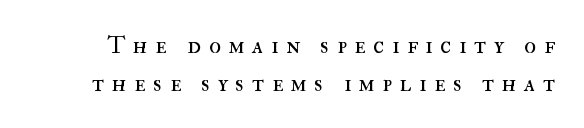
Q: Is the text bold? A: No.
Q: Is the text italic (slanted)? A: No, it is upright.
Q: Is the text underlined? A: No.
Q: Is the spacing between letters normal or unusually wide? A: Unusually wide.
Q: Is the spacing between lines tight, normal or loose? A: Normal.
